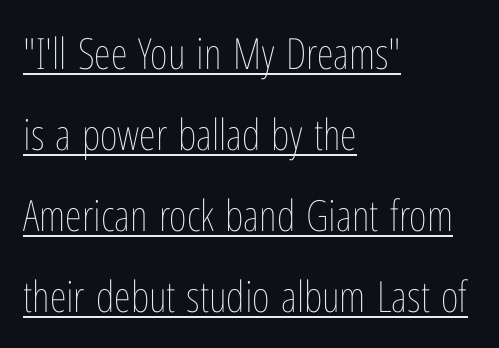
Is the type heavy? It reads as light-to-regular instead. In designer terms, the underline attribute is active on this setting. In CSS terms this would be text-align: left. Note the varied advance widths — an 'i' is clearly narrower than an 'm'. Tracking here is standard; glyphs follow each other at the usual distance.
